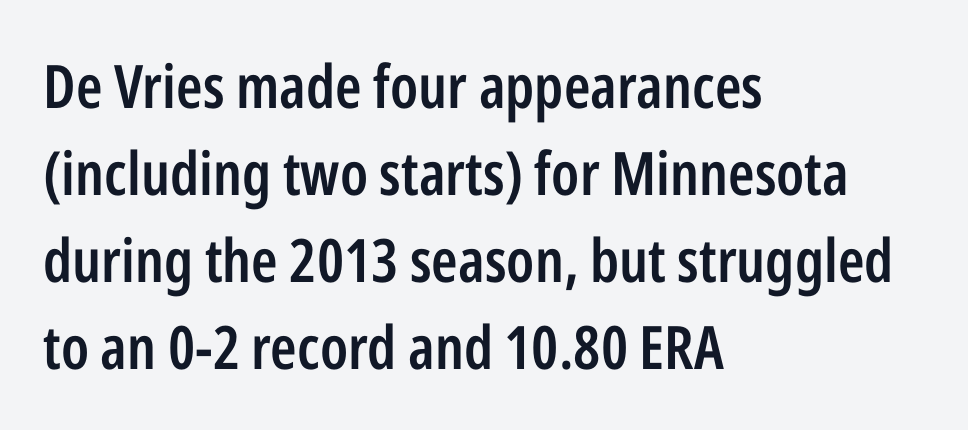
Q: Is the text bold? A: Semi-bold.
Q: Is the text italic (slanted)? A: No, it is upright.
Q: Is the typeface a serif or a sans-serif typeface? A: Sans-serif.
Q: Is the text underlined? A: No.
Q: How is the paragraph aligned? A: Left-aligned.
Q: Is the spacing between letters normal or unusually wide? A: Normal.
Q: Is the spacing between lines tight, normal or loose? A: Normal.
Q: Width (condensed, normal, or wide)? A: Condensed.
Q: Stroke contrast? A: Low.
Q: x-height? A: Medium.
Q: Monospaced? A: No.
